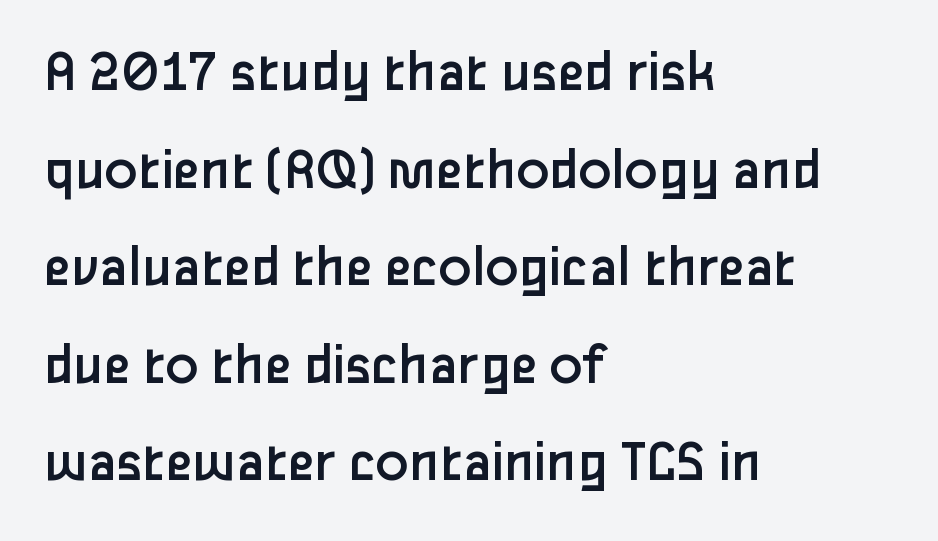
Q: Is the text bold? A: No.
Q: Is the text italic (slanted)? A: No, it is upright.
Q: Is the typeface a serif or a sans-serif typeface? A: Sans-serif.
Q: Is the text underlined? A: No.
Q: How is the paragraph aligned? A: Left-aligned.
Q: Is the spacing between letters normal or unusually wide? A: Normal.
Q: Is the spacing between lines tight, normal or loose? A: Normal.
Q: Width (condensed, normal, or wide)? A: Normal.
Q: Stroke contrast? A: Low.
Q: x-height? A: Medium.
Q: Monospaced? A: No.
